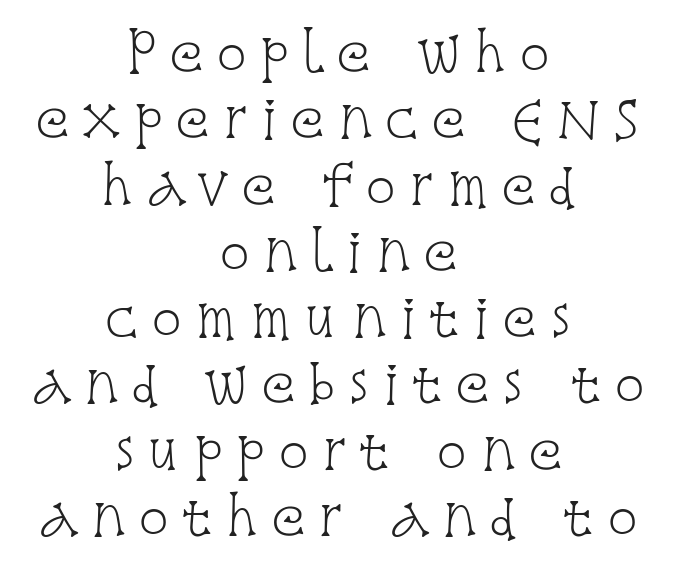
Letters rest on an invisible, unmarked baseline. No heavy texture on the line: the type isn't bold. The setting favours the middle, as headings and verse often do. Display-style spreading of the glyphs; the letterfit is very open.
